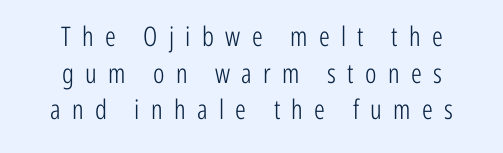
The image shows 27 px text type, upright; set centered, normal line spacing (1.36x), unusually wide letter spacing (+0.42 em), not underlined.
